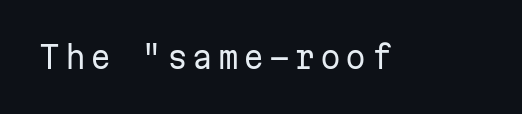
The image shows 30 px regular-weight sans-serif type, upright, monospaced; set not underlined; low stroke contrast and a medium x-height.
